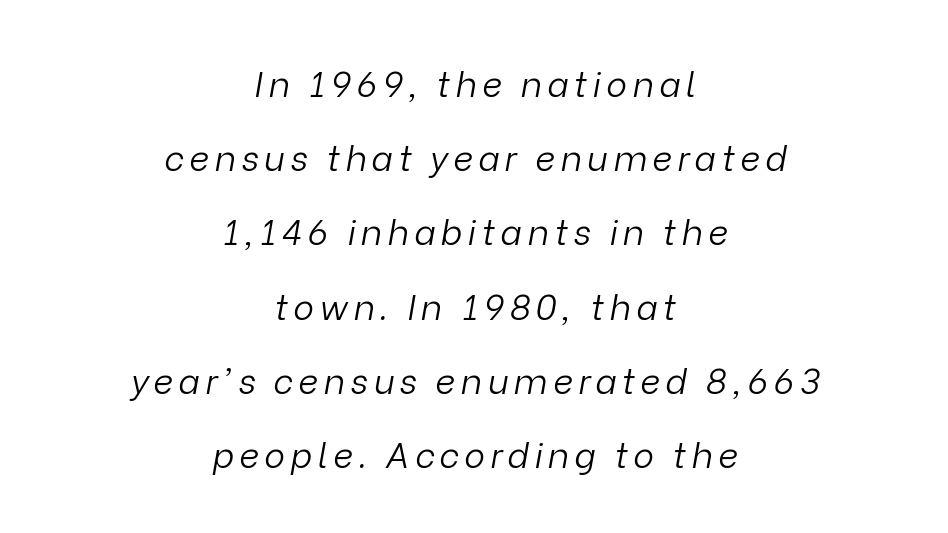
Q: Is the text bold? A: No.
Q: Is the text italic (slanted)? A: Yes, it leans right by about 9 degrees.
Q: Is the text underlined? A: No.
Q: How is the paragraph aligned? A: Centered.
Q: Is the spacing between lines tight, normal or loose? A: Loose.
Q: Width (condensed, normal, or wide)? A: Normal.
Q: Stroke contrast? A: Low.
Q: x-height? A: Medium.
Q: Monospaced? A: No.
